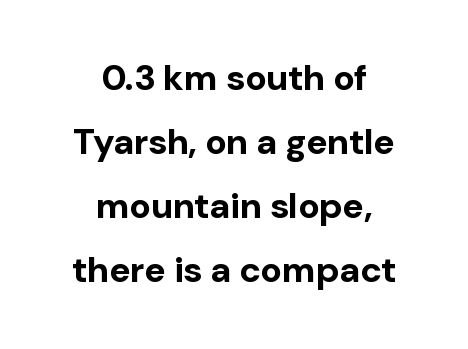
{"serif": "no", "italic": "no", "bold": "yes", "weight": "bold", "width": "normal", "stroke_contrast": "low", "x_height": "medium", "monospaced": "no", "underline": "no", "align": "center", "line_spacing_ratio": 1.78, "letter_spacing": "normal", "letter_spacing_em": 0.0, "glyph_px": 36}
